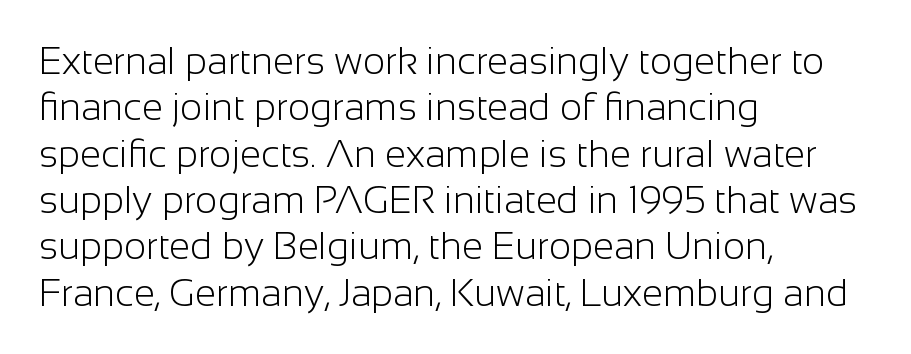
{"serif": "no", "italic": "no", "bold": "no", "weight": "light", "width": "normal", "stroke_contrast": "low", "x_height": "medium", "monospaced": "no", "underline": "no", "align": "left", "line_spacing_ratio": 1.22, "letter_spacing": "normal", "letter_spacing_em": 0.0, "glyph_px": 38}
